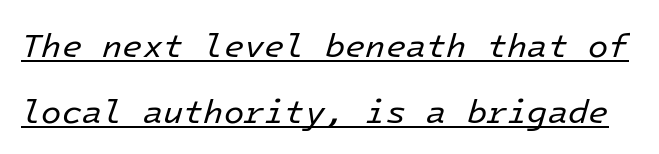
The passage shown has conventional tracking throughout. The face used here appears with an underline applied. Bold? No — there's no thickening of the strokes. Compared with typical paragraphs, the rows here are farther apart. If you drew a line through each stem, it would be angled.
